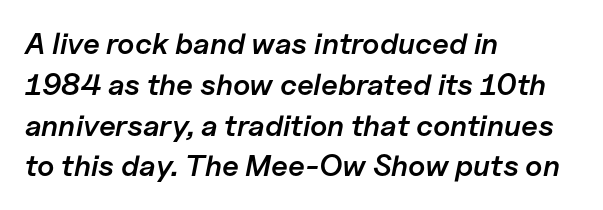
The image shows 30 px semibold type, italic (leaning right); set left-aligned, normal line spacing (1.36x), normal letter spacing, not underlined; low stroke contrast and a medium x-height.
